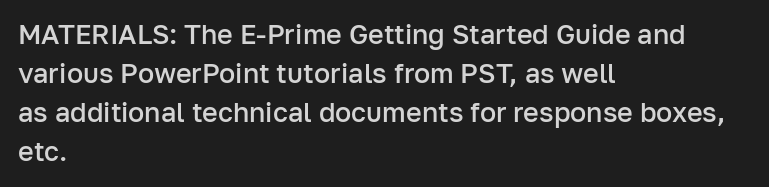
Q: Is the text bold? A: Semi-bold.
Q: Is the text italic (slanted)? A: No, it is upright.
Q: Is the text underlined? A: No.
Q: How is the paragraph aligned? A: Left-aligned.
Q: Is the spacing between letters normal or unusually wide? A: Normal.
Q: Is the spacing between lines tight, normal or loose? A: Normal.
